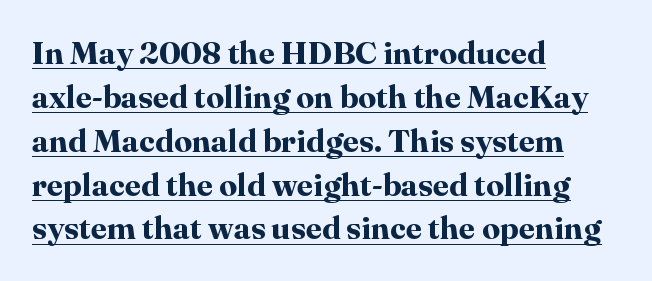
Q: Is the text bold? A: Yes.
Q: Is the text italic (slanted)? A: No, it is upright.
Q: Is the typeface a serif or a sans-serif typeface? A: Serif.
Q: Is the text underlined? A: Yes.
Q: How is the paragraph aligned? A: Left-aligned.
Q: Is the spacing between letters normal or unusually wide? A: Normal.
Q: Is the spacing between lines tight, normal or loose? A: Normal.
Q: Width (condensed, normal, or wide)? A: Normal.
Q: Stroke contrast? A: High.
Q: x-height? A: Medium.
Q: Monospaced? A: No.
